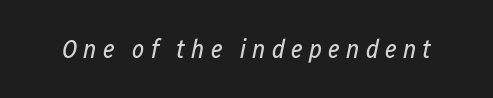
The image shows 26 px text type, italic (leaning right); set unusually wide letter spacing (+0.24 em), not underlined.
